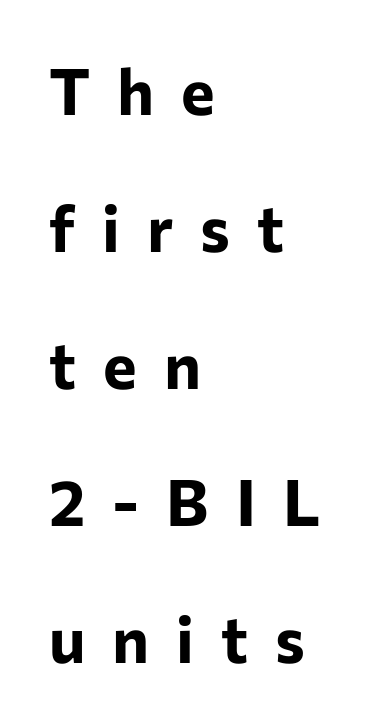
Typographic density is high because the face is bold. Rows of type keep a wide berth in the vertical direction. Display-style spreading of the glyphs; the letterfit is very open. Check where the strokes stop: nothing finishes them off — pure sans. Rendered with straight, roman letterforms.
